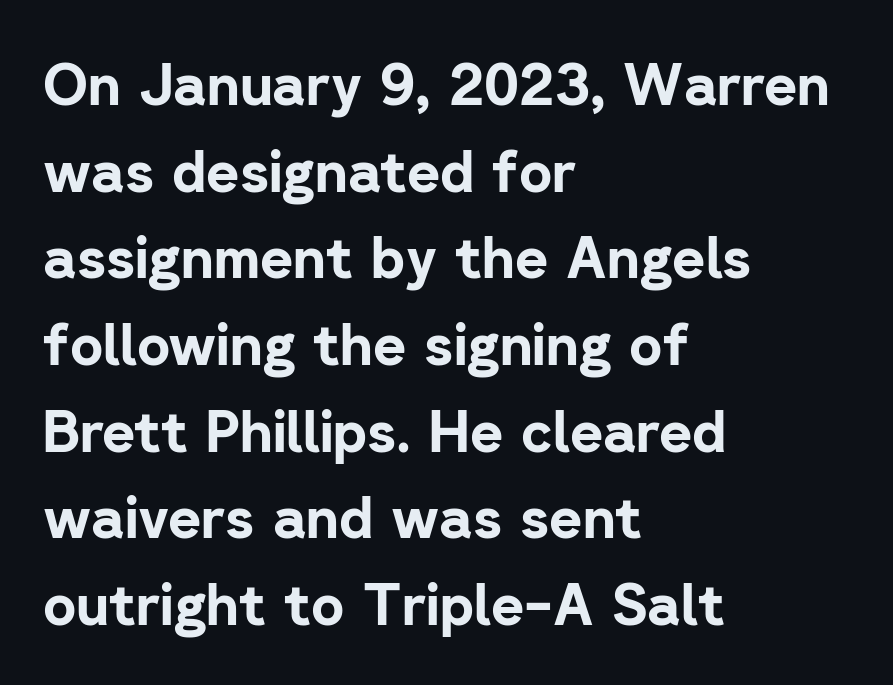
{"serif": "no", "italic": "no", "bold": "yes", "weight": "bold", "width": "normal", "stroke_contrast": "low", "x_height": "medium", "monospaced": "no", "underline": "no", "align": "left", "line_spacing": "normal", "line_spacing_ratio": 1.52, "letter_spacing": "normal", "letter_spacing_em": 0.0, "glyph_px": 57}
